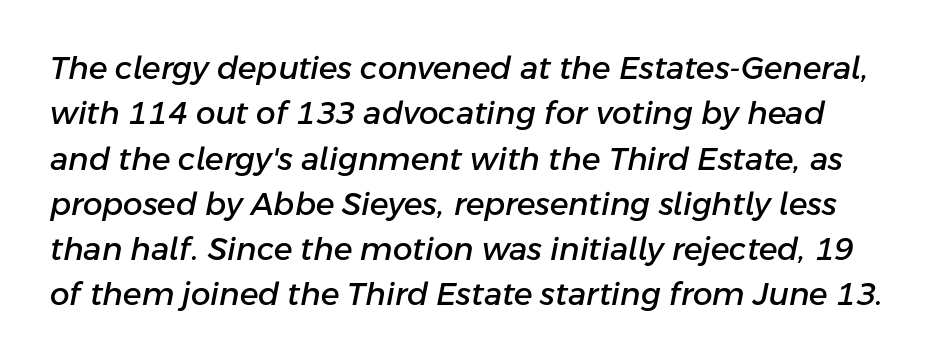
You could not count columns in this text — the font is proportionally spaced. A normal amount of white space separates one row of letters from the next. You can tell it's italic because the verticals aren't actually vertical. The type is set solid horizontally, with unmodified tracking. The space directly below the letters is spotless.
